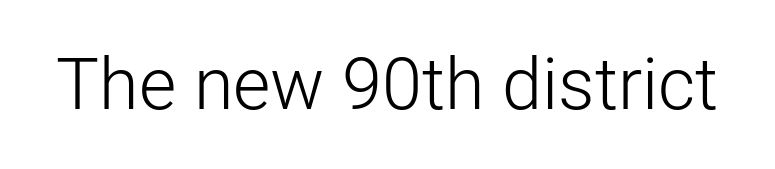
{"serif": "no", "italic": "no", "bold": "no", "weight": "light", "width": "normal", "stroke_contrast": "low", "x_height": "medium", "monospaced": "no", "underline": "no", "letter_spacing": "normal", "letter_spacing_em": 0.0, "glyph_px": 72}
